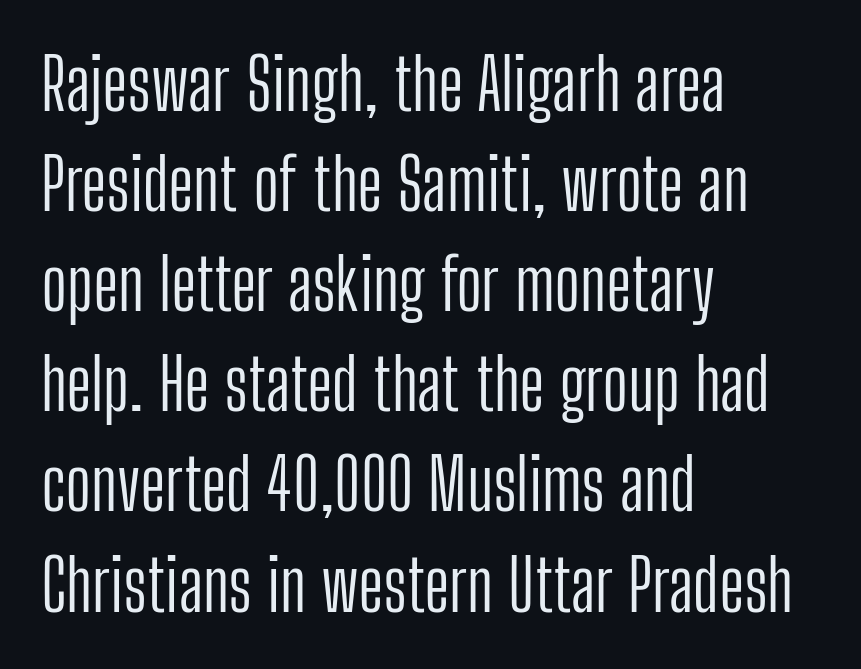
Q: Is the text bold? A: No.
Q: Is the text italic (slanted)? A: No, it is upright.
Q: Is the typeface a serif or a sans-serif typeface? A: Sans-serif.
Q: Is the text underlined? A: No.
Q: How is the paragraph aligned? A: Left-aligned.
Q: Is the spacing between letters normal or unusually wide? A: Normal.
Q: Is the spacing between lines tight, normal or loose? A: Normal.
Q: Width (condensed, normal, or wide)? A: Condensed.
Q: Stroke contrast? A: Low.
Q: x-height? A: Medium.
Q: Monospaced? A: No.
